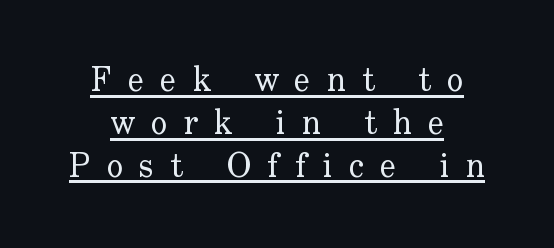
{"serif": "yes", "italic": "no", "bold": "no", "weight": "regular", "width": "normal", "stroke_contrast": "low", "x_height": "small", "monospaced": "no", "underline": "yes", "align": "center", "line_spacing": "normal", "line_spacing_ratio": 1.26, "letter_spacing": "wide", "letter_spacing_em": 0.48, "glyph_px": 34}
